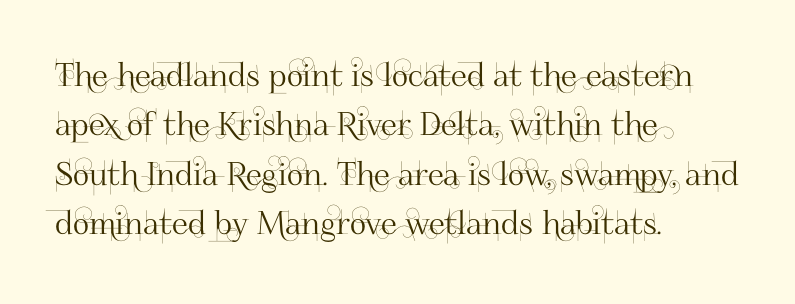
Each new line begins a customary step beneath the previous one. All the whitespace from short lines collects on the right. Varying glyph widths throughout — classic text-font behaviour. A sans-serif font was chosen for this passage. The zone under the glyphs is completely vacant.
